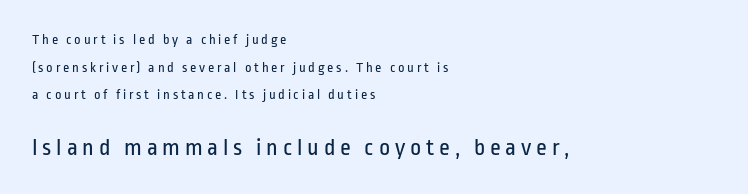
Q: Is the text bold? A: No.
Q: Is the text italic (slanted)? A: No, it is upright.
Q: Is the text underlined? A: No.
Q: How is the paragraph aligned? A: Left-aligned.
Q: Is the spacing between letters normal or unusually wide? A: Unusually wide.
Q: Is the spacing between lines tight, normal or loose? A: Loose.
Q: Which block of text is set in a larger size, the first (top) or the second (bottom)? A: The second (bottom) one.
